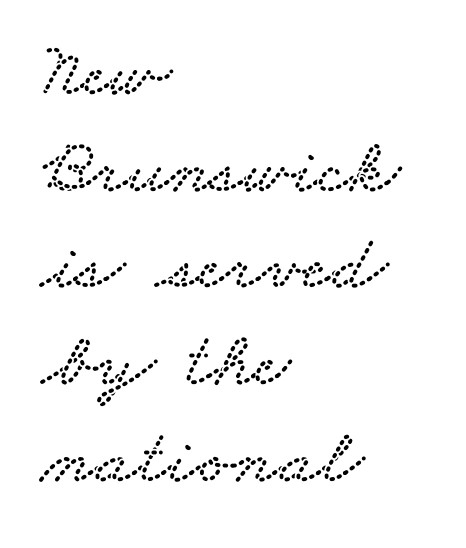
The image shows 78 px wide serif type; set left-aligned, line spacing 1.24x, normal letter spacing, not underlined; low stroke contrast and a small x-height.
